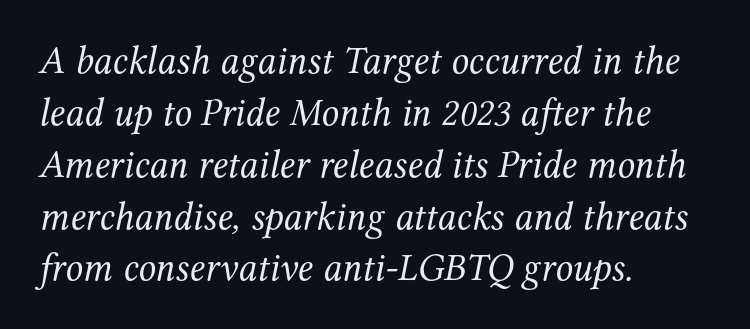
{"serif": "yes", "italic": "yes", "lean": "right", "slant_degrees": 12, "bold": "no", "weight": "regular", "width": "normal", "stroke_contrast": "medium", "x_height": "medium", "monospaced": "no", "underline": "no", "align": "left", "line_spacing": "normal", "line_spacing_ratio": 1.33, "letter_spacing": "normal", "letter_spacing_em": 0.0, "glyph_px": 39}
